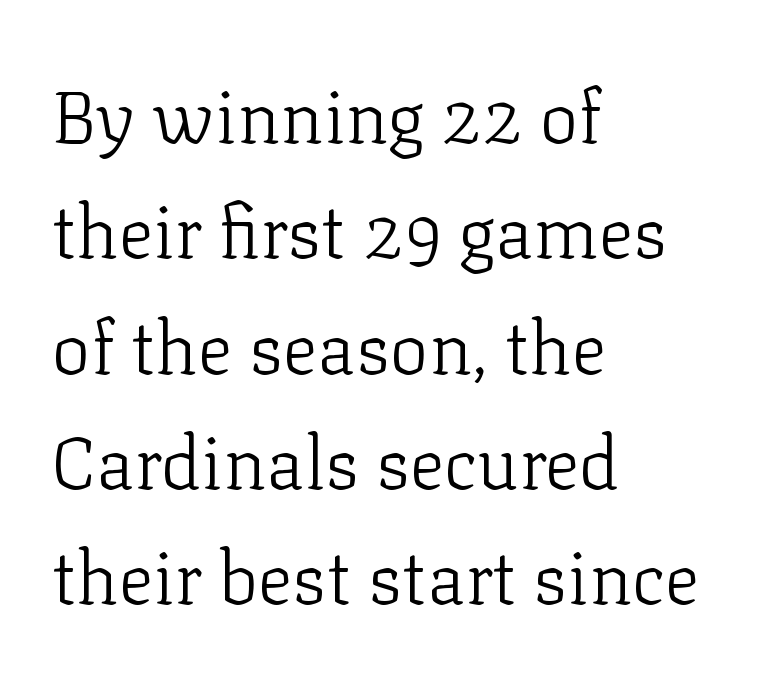
What's the leading like? Ordinary, nothing unusual. The letters sit at their default tracking, neither squeezed nor spread. Weight: not bold — regular or lighter. These lines are set flush left with a ragged right edge.
